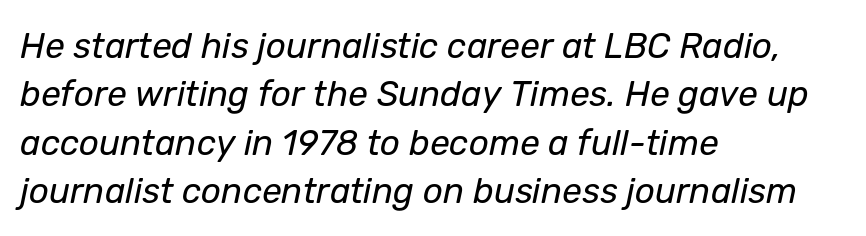
The image shows 35 px regular-weight type, italic (leaning right); set left-aligned, normal line spacing (1.38x), normal letter spacing, not underlined; low stroke contrast and a medium x-height.
